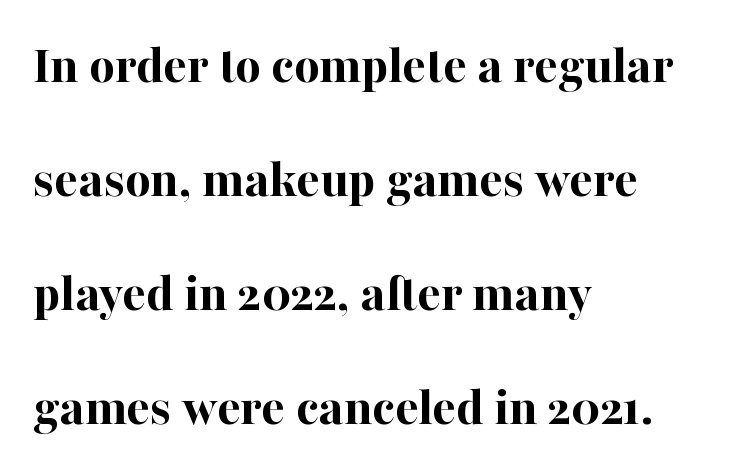
{"serif": "yes", "italic": "no", "bold": "yes", "weight": "bold", "width": "normal", "stroke_contrast": "high", "x_height": "medium", "monospaced": "no", "underline": "no", "align": "left", "line_spacing": "loose", "line_spacing_ratio": 2.07, "letter_spacing": "normal", "letter_spacing_em": 0.0, "glyph_px": 55}
